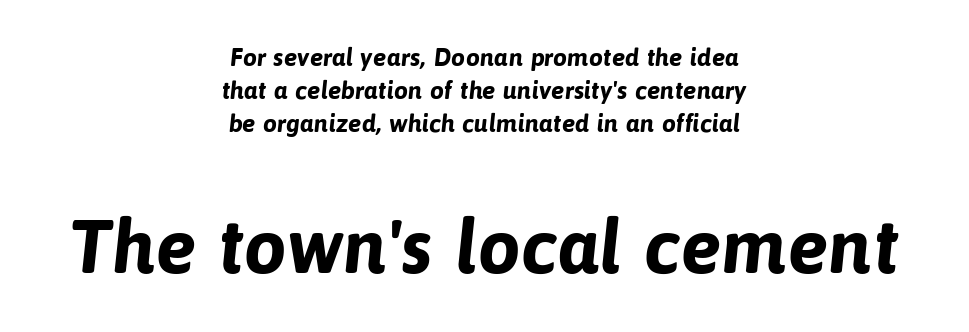
{"serif": "no", "bold": "yes", "weight": "bold", "width": "normal", "stroke_contrast": "low", "x_height": "medium", "monospaced": "no", "underline": "no", "align": "center", "line_spacing": "normal", "line_spacing_ratio": 1.32, "letter_spacing": "normal", "letter_spacing_em": 0.0, "larger_block": "second", "size_ratio": 3.04, "glyph_px": 76}
